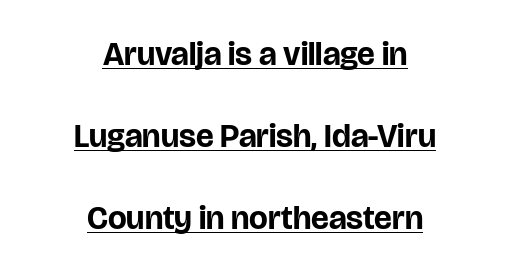
Q: Is the text bold? A: Yes.
Q: Is the text italic (slanted)? A: No, it is upright.
Q: Is the typeface a serif or a sans-serif typeface? A: Sans-serif.
Q: Is the text underlined? A: Yes.
Q: How is the paragraph aligned? A: Centered.
Q: Is the spacing between letters normal or unusually wide? A: Normal.
Q: Is the spacing between lines tight, normal or loose? A: Loose.
Q: Width (condensed, normal, or wide)? A: Normal.
Q: Stroke contrast? A: Low.
Q: x-height? A: Large.
Q: Monospaced? A: No.
